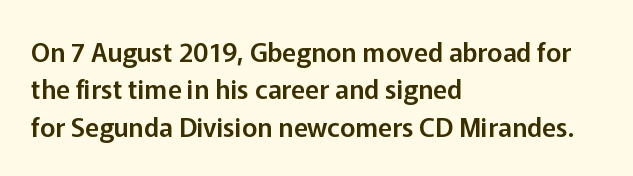
The image shows 26 px text type, upright; set left-aligned, normal line spacing (1.44x), normal letter spacing, not underlined.
